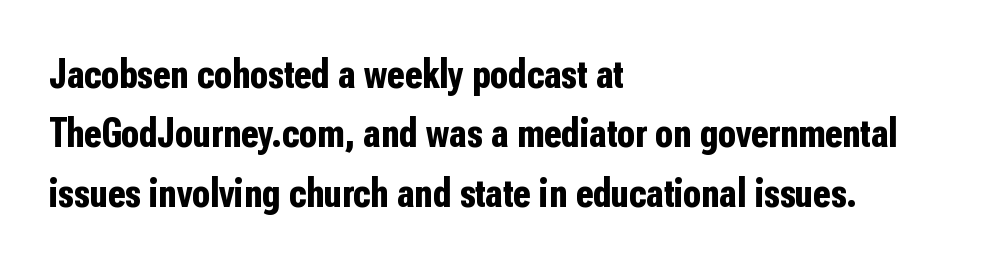
Q: Is the text bold? A: Yes.
Q: Is the text italic (slanted)? A: No, it is upright.
Q: Is the typeface a serif or a sans-serif typeface? A: Sans-serif.
Q: Is the text underlined? A: No.
Q: How is the paragraph aligned? A: Left-aligned.
Q: Is the spacing between letters normal or unusually wide? A: Normal.
Q: Is the spacing between lines tight, normal or loose? A: Normal.
Q: Width (condensed, normal, or wide)? A: Condensed.
Q: Stroke contrast? A: Low.
Q: x-height? A: Medium.
Q: Monospaced? A: No.
